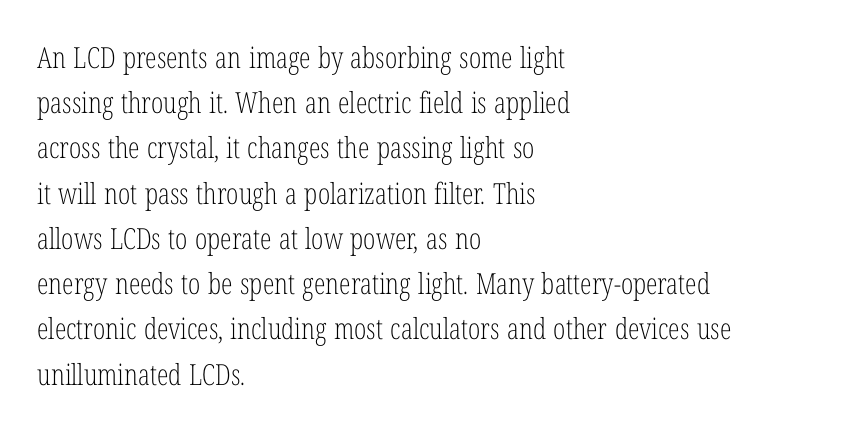
{"serif": "yes", "italic": "no", "bold": "no", "weight": "light", "width": "condensed", "stroke_contrast": "low", "x_height": "medium", "monospaced": "no", "underline": "no", "align": "left", "line_spacing": "normal", "line_spacing_ratio": 1.56, "letter_spacing": "normal", "letter_spacing_em": 0.0, "glyph_px": 29}
